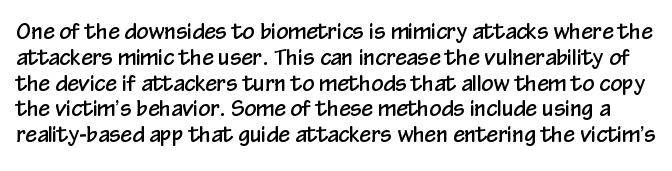
The axis of the letterforms is exactly vertical. What stands out about the letter spacing? Nothing — it is the standard amount. The specimen omits any rule beneath the text block's lines.
